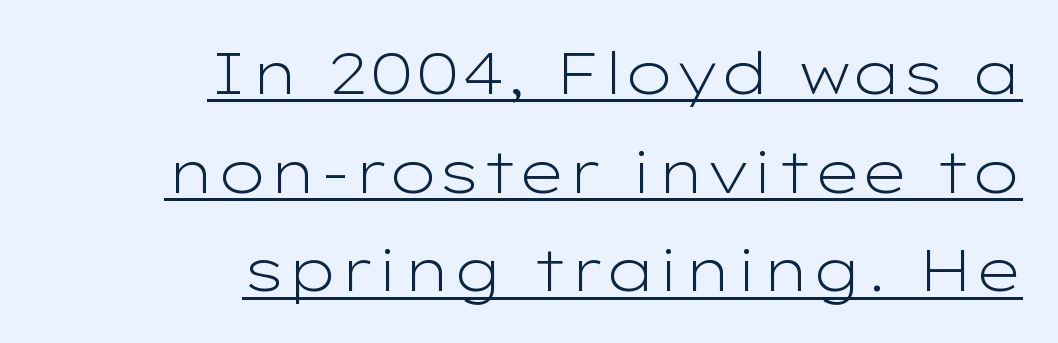
Honestly, the row spacing looks completely unremarkable. Characters follow at the spacing the type designer built in. Here the designer chose a conventional face with non-uniform glyph widths. Every stem runs plumb, perpendicular to the baseline.
